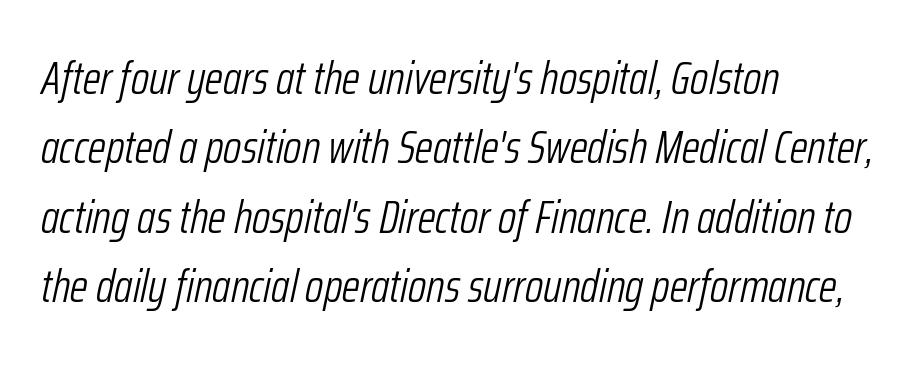
The image shows 46 px light, condensed type, italic (leaning right); set left-aligned, normal line spacing (1.51x), normal letter spacing, not underlined; low stroke contrast and a medium x-height.
